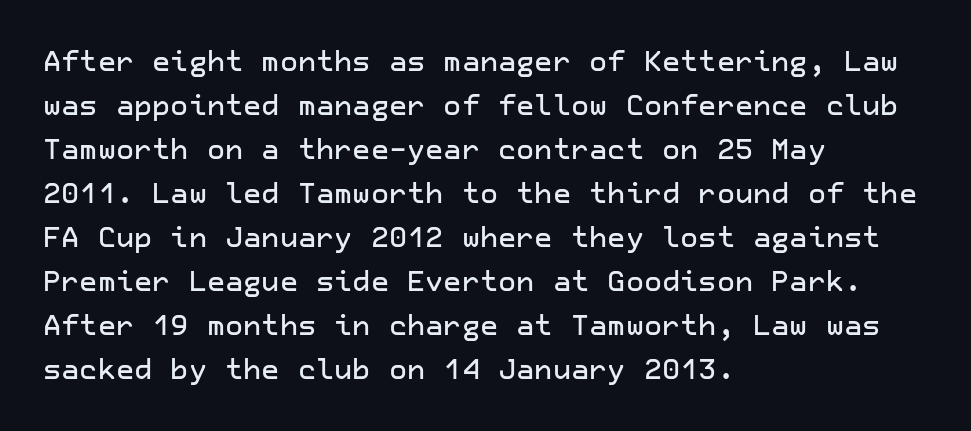
{"serif": "no", "italic": "no", "width": "normal", "stroke_contrast": "low", "x_height": "medium", "underline": "no", "align": "left", "line_spacing": "normal", "line_spacing_ratio": 1.57, "letter_spacing": "normal", "letter_spacing_em": 0.0, "glyph_px": 28}
